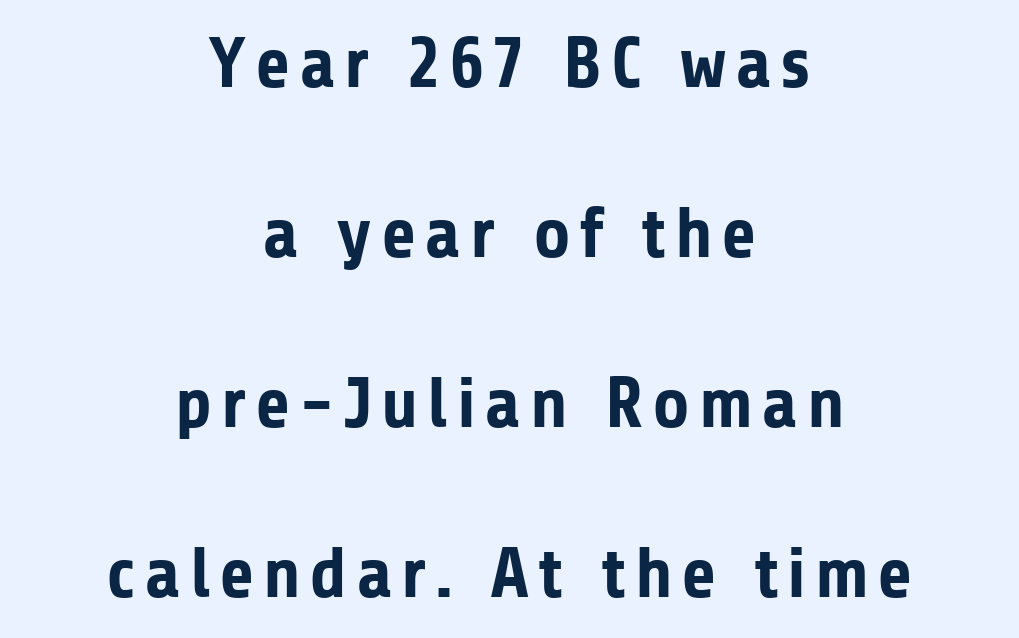
{"serif": "no", "italic": "no", "bold": "yes", "weight": "bold", "width": "normal", "stroke_contrast": "low", "x_height": "medium", "monospaced": "no", "underline": "no", "align": "center", "line_spacing": "loose", "line_spacing_ratio": 2.36, "glyph_px": 72}
